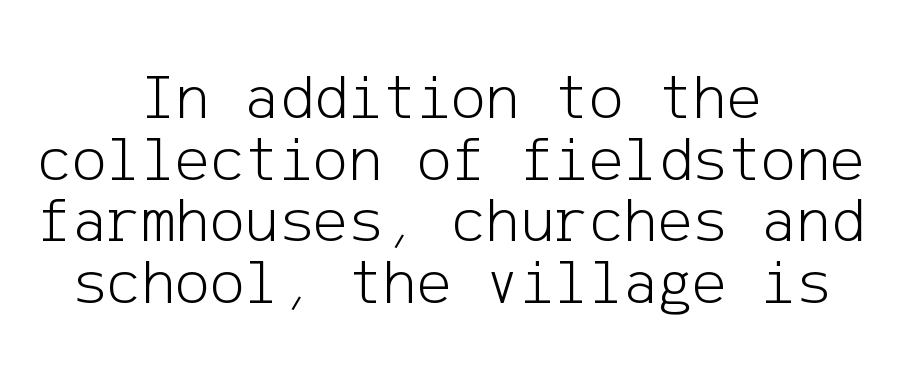
Q: Is the text bold? A: No.
Q: Is the text italic (slanted)? A: No, it is upright.
Q: Is the typeface a serif or a sans-serif typeface? A: Sans-serif.
Q: Is the text underlined? A: No.
Q: How is the paragraph aligned? A: Centered.
Q: Is the spacing between letters normal or unusually wide? A: Normal.
Q: Is the spacing between lines tight, normal or loose? A: Tight.
Q: Width (condensed, normal, or wide)? A: Normal.
Q: Stroke contrast? A: Low.
Q: x-height? A: Medium.
